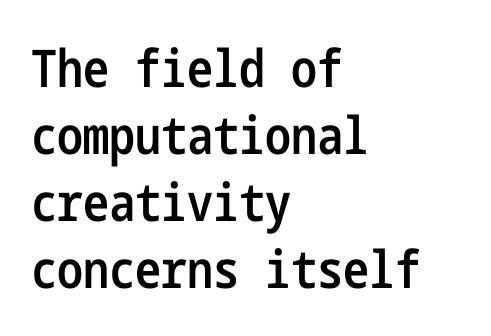
The image shows 52 px semibold, condensed sans-serif type, upright; set left-aligned, normal line spacing (1.29x), normal letter spacing, not underlined; low stroke contrast and a medium x-height.
